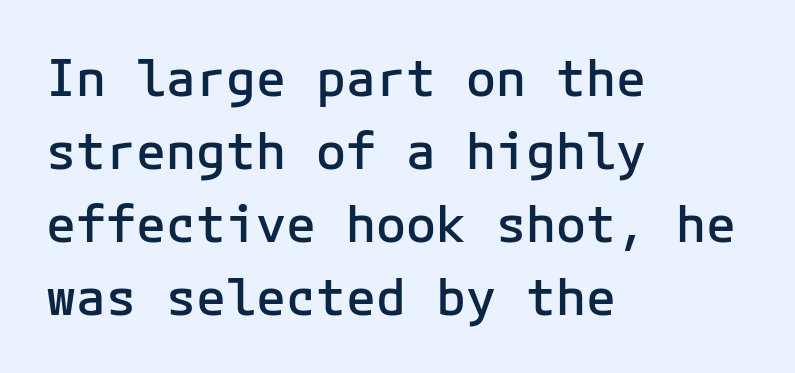
Q: Is the text bold? A: Semi-bold.
Q: Is the text italic (slanted)? A: No, it is upright.
Q: Is the typeface a serif or a sans-serif typeface? A: Sans-serif.
Q: Is the text underlined? A: No.
Q: How is the paragraph aligned? A: Left-aligned.
Q: Is the spacing between letters normal or unusually wide? A: Normal.
Q: Is the spacing between lines tight, normal or loose? A: Normal.
Q: Width (condensed, normal, or wide)? A: Normal.
Q: Stroke contrast? A: Low.
Q: x-height? A: Medium.
